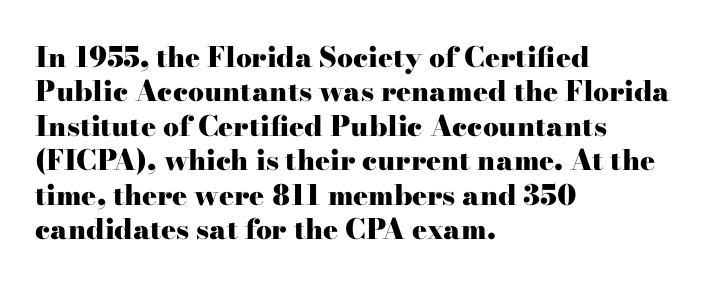
{"serif": "yes", "italic": "no", "bold": "yes", "weight": "heavy", "width": "wide", "stroke_contrast": "high", "x_height": "small", "monospaced": "no", "underline": "no", "align": "left", "line_spacing_ratio": 1.23, "letter_spacing": "normal", "letter_spacing_em": 0.0, "glyph_px": 28}
